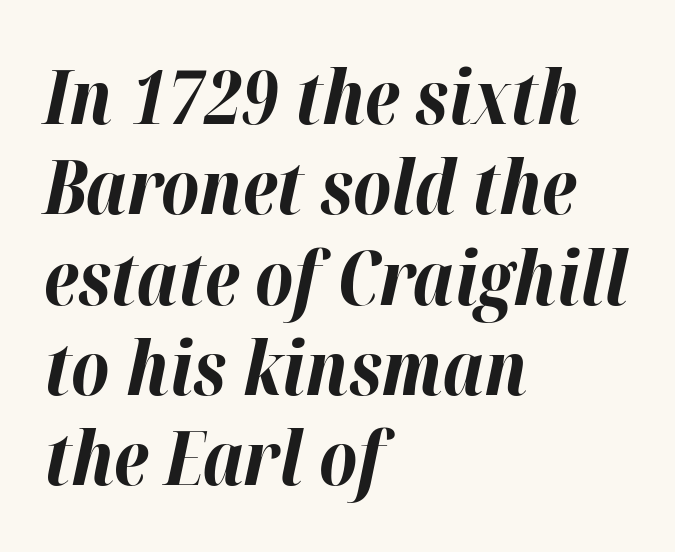
{"italic": "yes", "lean": "right", "slant_degrees": 12, "bold": "yes", "weight": "bold", "width": "normal", "stroke_contrast": "high", "x_height": "medium", "monospaced": "no", "underline": "no", "align": "left", "line_spacing_ratio": 1.22, "letter_spacing": "normal", "letter_spacing_em": 0.0, "glyph_px": 74}
